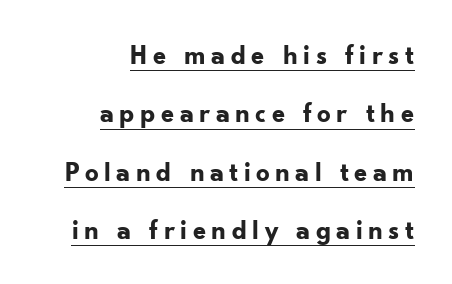
Q: Is the text bold? A: Yes.
Q: Is the text italic (slanted)? A: No, it is upright.
Q: Is the text underlined? A: Yes.
Q: How is the paragraph aligned? A: Right-aligned.
Q: Is the spacing between letters normal or unusually wide? A: Unusually wide.
Q: Is the spacing between lines tight, normal or loose? A: Loose.
